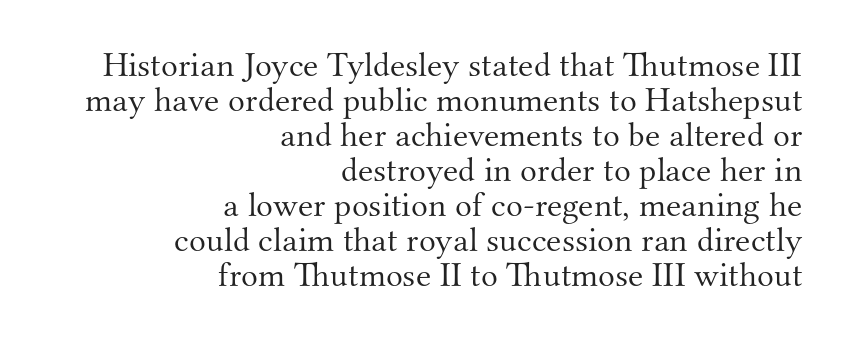
In terms of leading, this rendering errs on the cramped side. The text block is weighted toward the right margin, trailing off unevenly leftward. Old-style or modern, the face here clearly has serifs. There is no visible air inserted between adjacent glyphs. Italic: no, the glyphs are upright roman. The rendering uses natural spacing where letterforms have individual widths.
